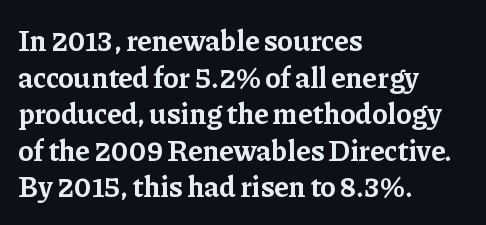
In terms of letterform style, serifs are clearly present. The rendering uses natural spacing where letterforms have individual widths. The space beneath each line is pristine and unruled. The type is set solid horizontally, with unmodified tracking. Emphasis by weight is at full strength: bold.
